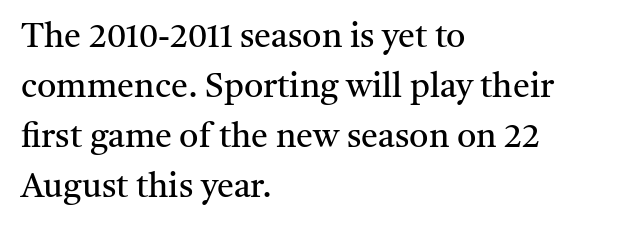
Q: Is the text bold? A: No.
Q: Is the text italic (slanted)? A: No, it is upright.
Q: Is the typeface a serif or a sans-serif typeface? A: Serif.
Q: Is the text underlined? A: No.
Q: How is the paragraph aligned? A: Left-aligned.
Q: Is the spacing between letters normal or unusually wide? A: Normal.
Q: Is the spacing between lines tight, normal or loose? A: Normal.
Q: Width (condensed, normal, or wide)? A: Normal.
Q: Stroke contrast? A: Medium.
Q: x-height? A: Medium.
Q: Monospaced? A: No.
